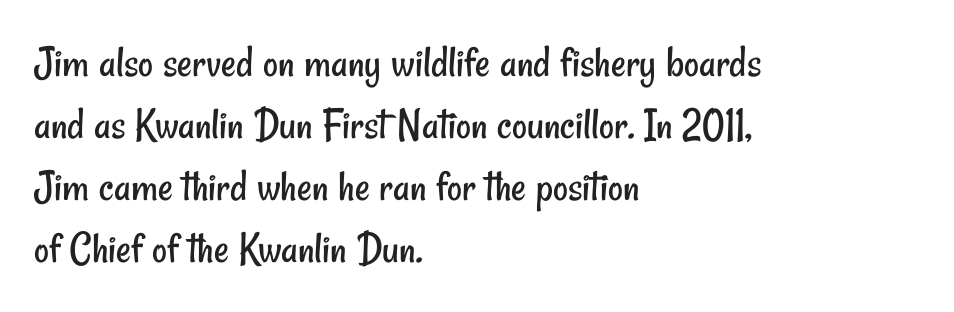
Q: Is the text bold? A: No.
Q: Is the typeface a serif or a sans-serif typeface? A: Sans-serif.
Q: Is the text underlined? A: No.
Q: How is the paragraph aligned? A: Left-aligned.
Q: Is the spacing between letters normal or unusually wide? A: Normal.
Q: Is the spacing between lines tight, normal or loose? A: Normal.
Q: Width (condensed, normal, or wide)? A: Condensed.
Q: Stroke contrast? A: Low.
Q: x-height? A: Small.
Q: Monospaced? A: No.
